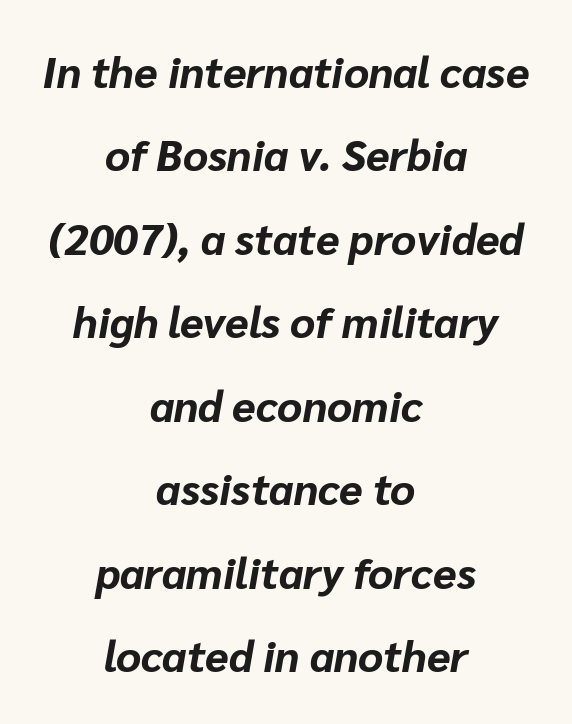
The image shows 43 px bold type, italic (leaning right); set centered, loose line spacing (1.94x), normal letter spacing, not underlined; low stroke contrast and a medium x-height.
